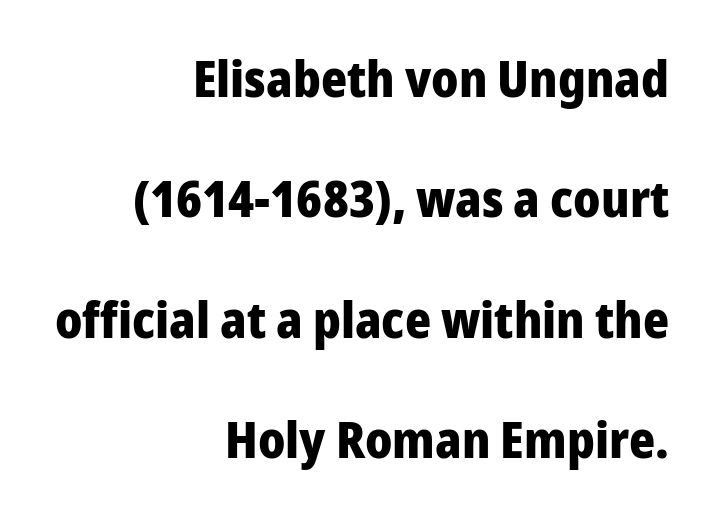
{"serif": "no", "italic": "no", "bold": "yes", "weight": "heavy", "width": "normal", "stroke_contrast": "low", "x_height": "medium", "monospaced": "no", "underline": "no", "align": "right", "line_spacing": "loose", "line_spacing_ratio": 2.41, "letter_spacing": "normal", "letter_spacing_em": 0.0, "glyph_px": 50}
